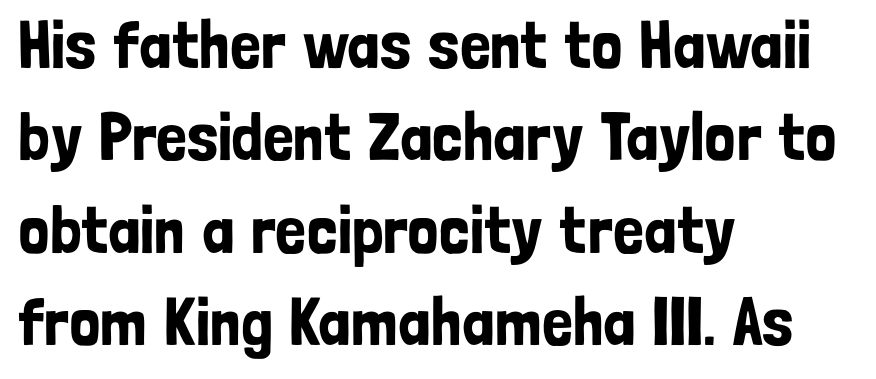
Q: Is the text italic (slanted)? A: No, it is upright.
Q: Is the typeface a serif or a sans-serif typeface? A: Sans-serif.
Q: Is the text underlined? A: No.
Q: How is the paragraph aligned? A: Left-aligned.
Q: Is the spacing between letters normal or unusually wide? A: Normal.
Q: Is the spacing between lines tight, normal or loose? A: Normal.
Q: Width (condensed, normal, or wide)? A: Condensed.
Q: Stroke contrast? A: Low.
Q: x-height? A: Medium.
Q: Monospaced? A: No.
